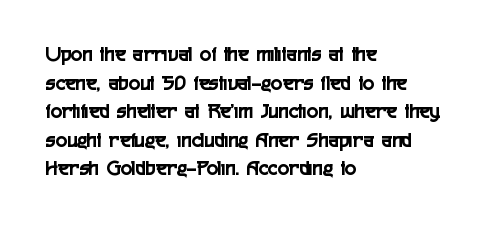
Q: Is the text italic (slanted)? A: No, it is upright.
Q: Is the text underlined? A: No.
Q: How is the paragraph aligned? A: Left-aligned.
Q: Is the spacing between letters normal or unusually wide? A: Normal.
Q: Is the spacing between lines tight, normal or loose? A: Normal.
